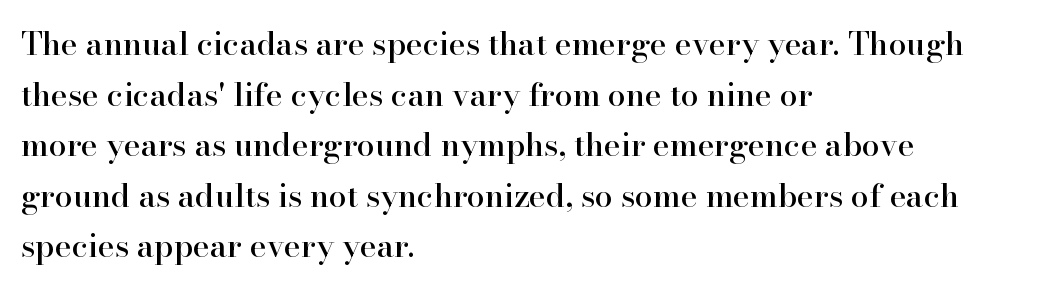
Q: Is the text italic (slanted)? A: No, it is upright.
Q: Is the typeface a serif or a sans-serif typeface? A: Serif.
Q: Is the text underlined? A: No.
Q: How is the paragraph aligned? A: Left-aligned.
Q: Is the spacing between letters normal or unusually wide? A: Normal.
Q: Is the spacing between lines tight, normal or loose? A: Normal.
Q: Width (condensed, normal, or wide)? A: Normal.
Q: Stroke contrast? A: High.
Q: x-height? A: Small.
Q: Monospaced? A: No.
